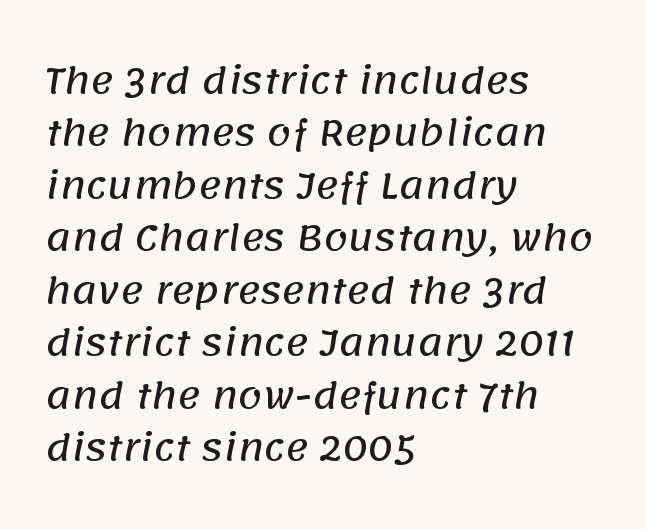
Summary of vertical rhythm: regular, with standard interline spacing. A bare baseline throughout the passage. This sample uses a sans-serif face. Do the characters align in a grid? No, the font is proportional. Where is the straight margin? On the left. A typesetter would call this zero additional tracking.
